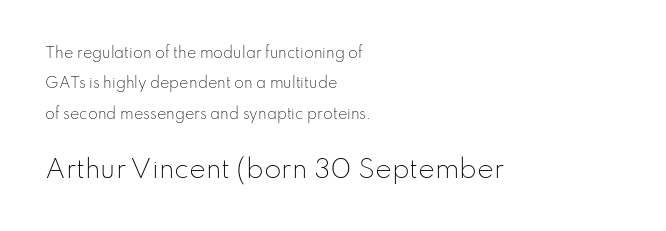
{"italic": "no", "bold": "no", "underline": "no", "align": "left", "line_spacing": "loose", "line_spacing_ratio": 2.17, "letter_spacing": "normal", "letter_spacing_em": 0.0, "larger_block": "second", "size_ratio": 1.79, "glyph_px": 25}
